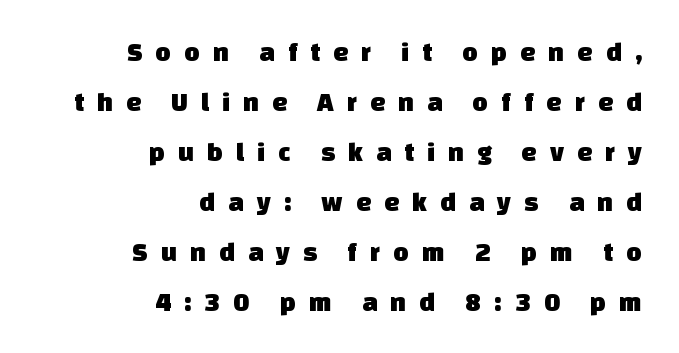
{"underline": "no", "align": "right", "line_spacing_ratio": 1.85, "letter_spacing": "wide", "letter_spacing_em": 0.48, "glyph_px": 27}
